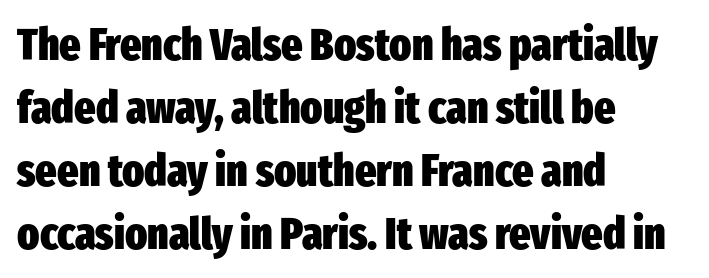
The image shows 45 px heavy, condensed sans-serif type, upright; set left-aligned, normal line spacing (1.4x), normal letter spacing, not underlined; low stroke contrast and a medium x-height.
